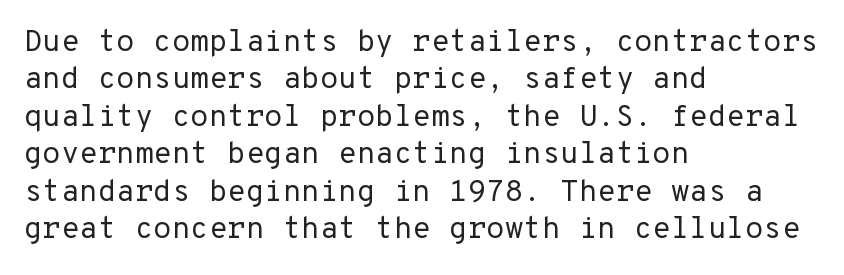
The image shows 30 px regular-weight sans-serif type, upright; set left-aligned, normal line spacing (1.25x), normal letter spacing, not underlined; low stroke contrast and a medium x-height.
